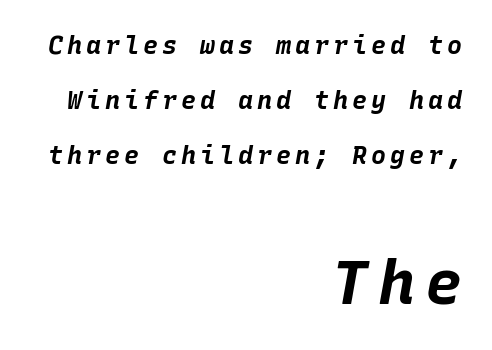
The image shows 62 px bold type, italic (leaning right), monospaced; set right-aligned, loose line spacing (2.2x), not underlined; the second (bottom) block is 2.48x larger; low stroke contrast and a large x-height.
